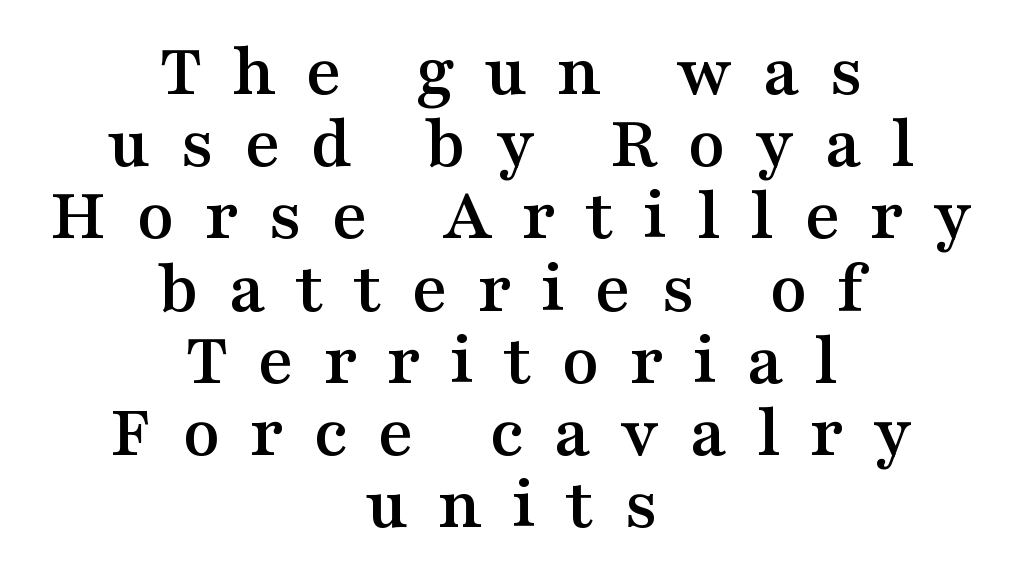
Q: Is the text italic (slanted)? A: No, it is upright.
Q: Is the typeface a serif or a sans-serif typeface? A: Serif.
Q: Is the text underlined? A: No.
Q: How is the paragraph aligned? A: Centered.
Q: Is the spacing between letters normal or unusually wide? A: Unusually wide.
Q: Is the spacing between lines tight, normal or loose? A: Tight.
Q: Width (condensed, normal, or wide)? A: Wide.
Q: Stroke contrast? A: Medium.
Q: x-height? A: Medium.
Q: Monospaced? A: No.
